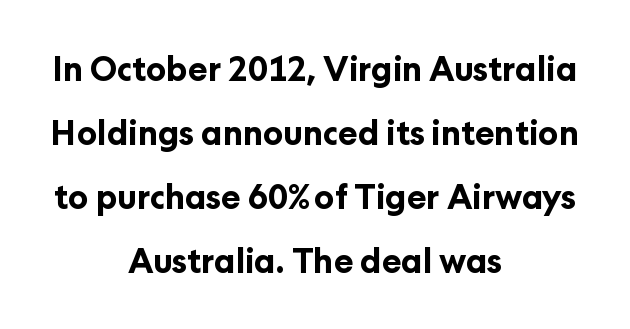
The strokes are fattened all the way to bold. Vertically, the passage feels expansive, rows floating well apart. The glyphs in this specimen are sans serif. Just letters on the line, the space beneath them empty. These lines keep a tight, regular rhythm from letter to letter.
